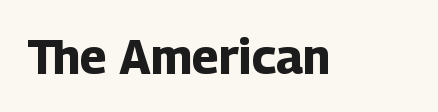
The image shows 48 px bold sans-serif type, upright; set normal letter spacing, not underlined; low stroke contrast and a medium x-height.
